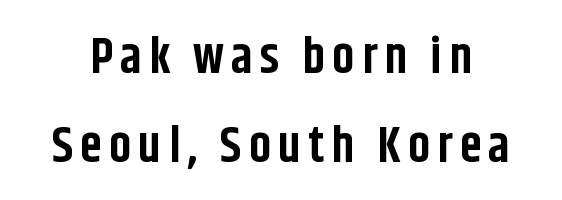
The image shows 50 px bold, condensed sans-serif type, upright; set line spacing 1.78x, not underlined; low stroke contrast and a large x-height.
